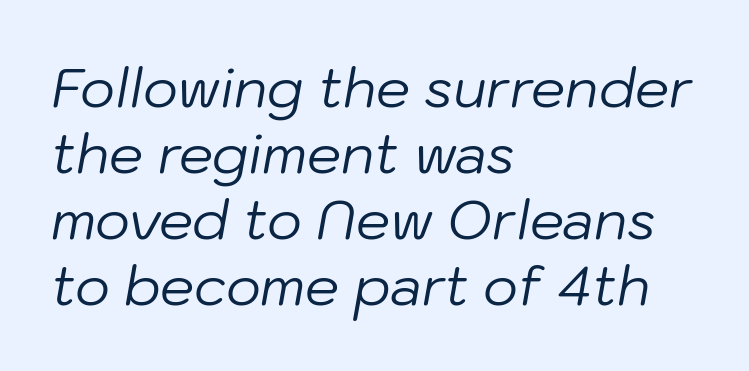
Q: Is the text bold? A: No.
Q: Is the text italic (slanted)? A: Yes, it leans right by about 10 degrees.
Q: Is the text underlined? A: No.
Q: How is the paragraph aligned? A: Left-aligned.
Q: Is the spacing between letters normal or unusually wide? A: Normal.
Q: Width (condensed, normal, or wide)? A: Normal.
Q: Stroke contrast? A: Low.
Q: x-height? A: Medium.
Q: Monospaced? A: No.
